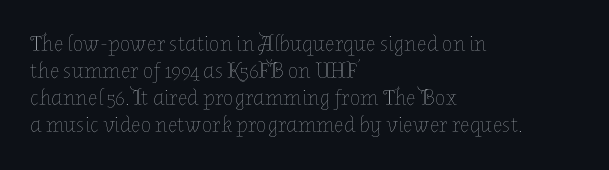
Honestly, the letter spacing is just normal — you wouldn't notice it. A student would call this left alignment; a typographer would say flush left, rag right. The font sits on the lighter half of the weight spectrum, regular included. Just letters on the line, the space beneath them empty.
